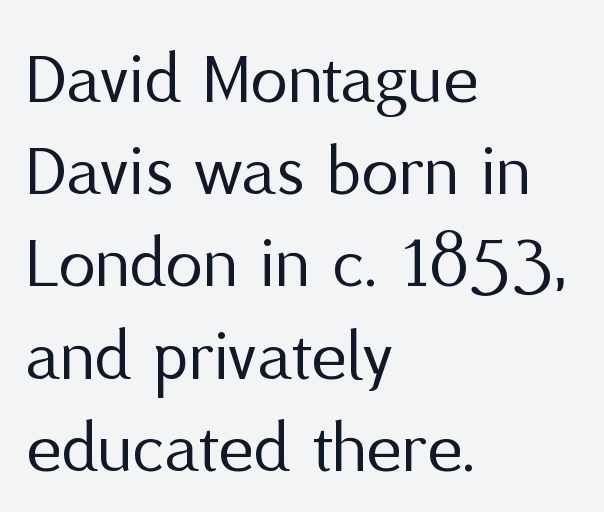
{"serif": "no", "italic": "no", "bold": "no", "weight": "regular", "width": "normal", "stroke_contrast": "medium", "x_height": "medium", "monospaced": "no", "underline": "no", "align": "left", "line_spacing_ratio": 1.23, "letter_spacing": "normal", "letter_spacing_em": 0.0, "glyph_px": 75}
